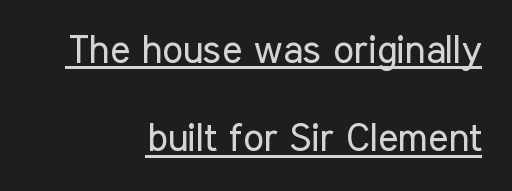
{"serif": "no", "italic": "no", "bold": "no", "weight": "regular", "width": "condensed", "stroke_contrast": "low", "x_height": "medium", "monospaced": "no", "underline": "yes", "align": "right", "line_spacing": "loose", "line_spacing_ratio": 2.26, "letter_spacing": "normal", "letter_spacing_em": 0.0, "glyph_px": 39}
